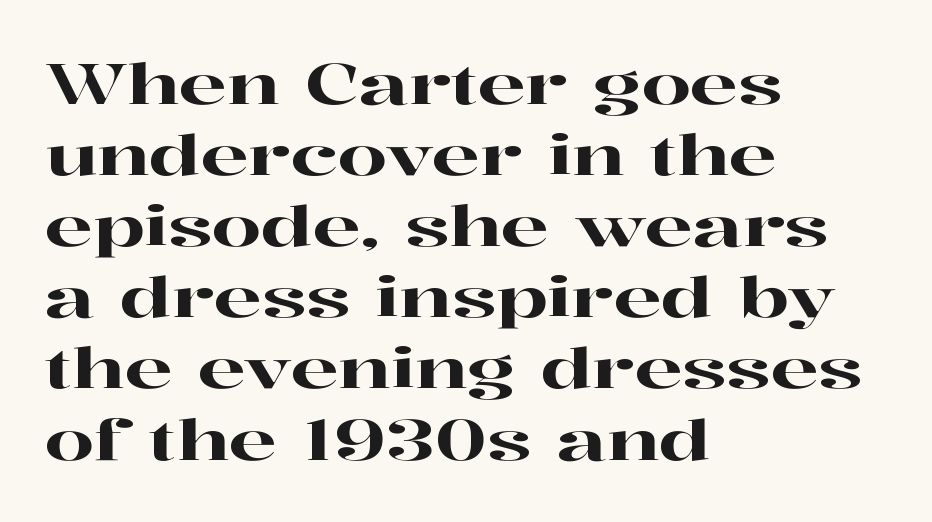
This is serif lettering, the kind often seen in printed books. The words here are not underlined. This sample uses plain, unmodified letter spacing. The rag falls on the right side of this text block. Style check: upright.
